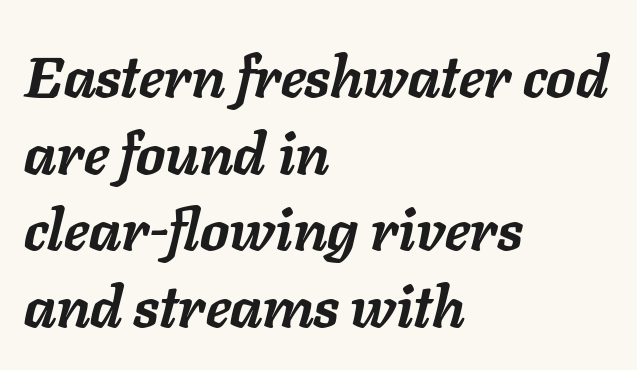
{"italic": "yes", "lean": "right", "slant_degrees": 11, "bold": "yes", "weight": "semibold", "width": "normal", "stroke_contrast": "low", "x_height": "medium", "monospaced": "no", "underline": "no", "align": "left", "line_spacing": "normal", "line_spacing_ratio": 1.32, "letter_spacing": "normal", "letter_spacing_em": 0.0, "glyph_px": 58}
